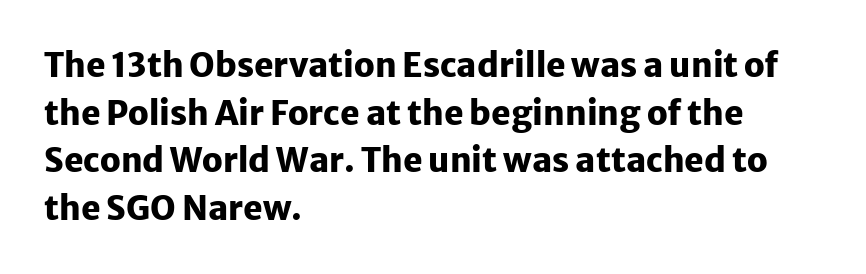
Every letter is thick-stroked: bold, no question. Nope, no serifs anywhere on these letters. The foot of each line stays bare and open. What's the leading like? Ordinary, nothing unusual. The passage shown is typed in a proportional face where columns would drift. Rendered with straight, roman letterforms.
